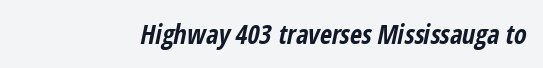
Notice how thick the strokes are: this is what a full bold looks like. Default kerning and tracking; the words read as compact shapes. The words here are not underlined. Slanted lettering throughout.
